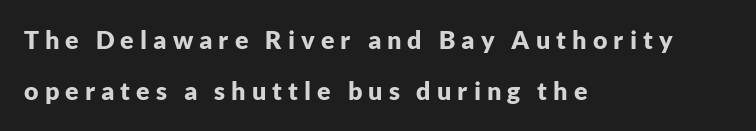
The image shows 25 px bold type, upright; set left-aligned, loose line spacing (2.05x), unusually wide letter spacing (+0.24 em), not underlined.
